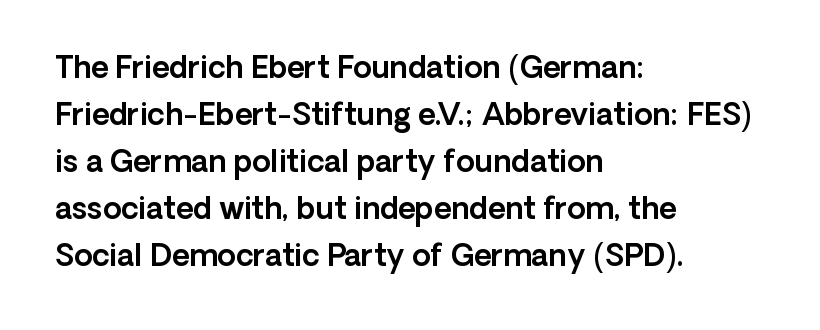
The image shows 30 px sans-serif type, upright; set left-aligned, normal line spacing (1.57x), normal letter spacing, not underlined; a medium x-height.
